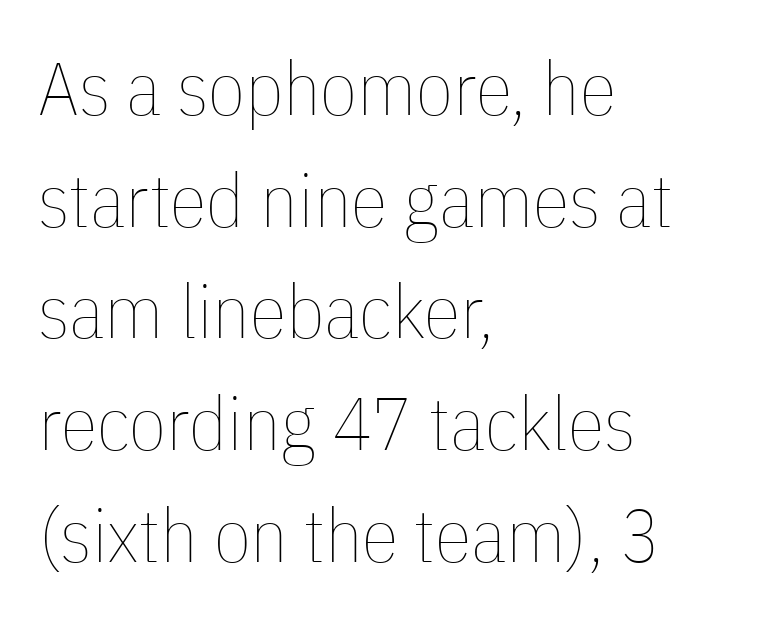
Q: Is the text bold? A: No.
Q: Is the text italic (slanted)? A: No, it is upright.
Q: Is the text underlined? A: No.
Q: How is the paragraph aligned? A: Left-aligned.
Q: Is the spacing between letters normal or unusually wide? A: Normal.
Q: Is the spacing between lines tight, normal or loose? A: Normal.
Q: Width (condensed, normal, or wide)? A: Condensed.
Q: Stroke contrast? A: Low.
Q: x-height? A: Medium.
Q: Monospaced? A: No.
